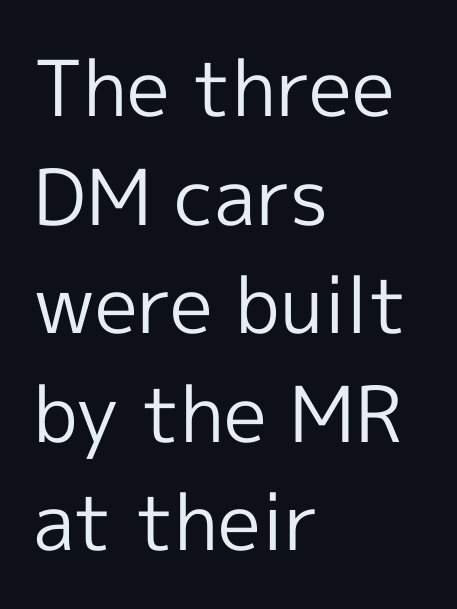
Think standard paragraph weight, or any step lighter than that. Is the block centered? No — it sits flush against the left margin. The lines sit at an ordinary, default distance from one another. Is the letter spacing exaggerated? No — it looks like the ordinary default. This sample uses a sans-serif face.
